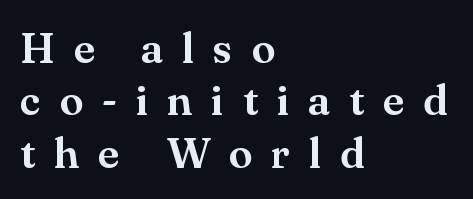
Q: Is the text italic (slanted)? A: No, it is upright.
Q: Is the typeface a serif or a sans-serif typeface? A: Serif.
Q: Is the text underlined? A: No.
Q: How is the paragraph aligned? A: Left-aligned.
Q: Is the spacing between letters normal or unusually wide? A: Unusually wide.
Q: Width (condensed, normal, or wide)? A: Normal.
Q: Stroke contrast? A: Medium.
Q: x-height? A: Small.
Q: Monospaced? A: No.
